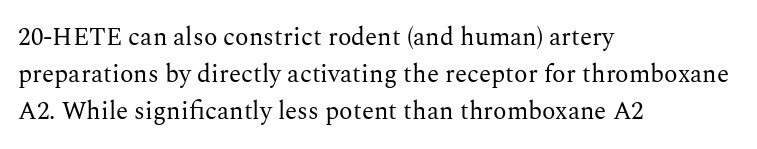
{"italic": "no", "bold": "no", "underline": "no", "align": "left", "line_spacing": "normal", "line_spacing_ratio": 1.48, "letter_spacing": "normal", "letter_spacing_em": 0.0, "glyph_px": 25}
